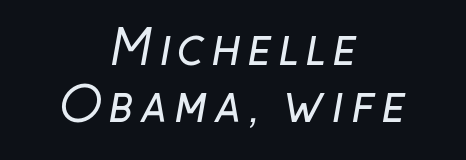
Q: Is the text bold? A: No.
Q: Is the typeface a serif or a sans-serif typeface? A: Sans-serif.
Q: Is the text underlined? A: No.
Q: How is the paragraph aligned? A: Centered.
Q: Width (condensed, normal, or wide)? A: Normal.
Q: Stroke contrast? A: Low.
Q: x-height? A: Medium.
Q: Monospaced? A: No.
